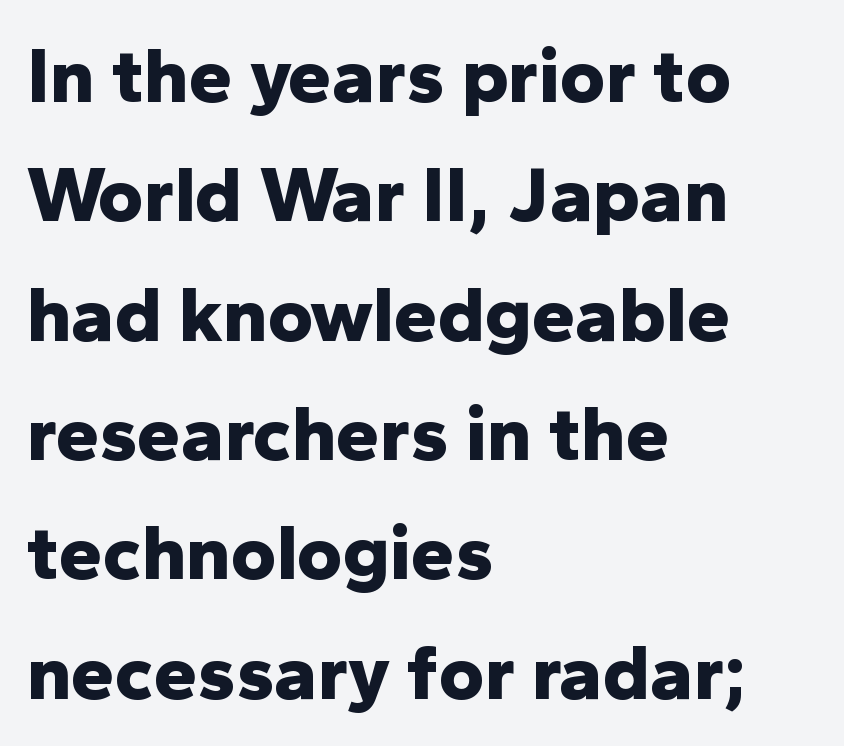
The image shows 78 px bold sans-serif type, upright; set left-aligned, normal line spacing (1.53x), normal letter spacing, not underlined; low stroke contrast and a medium x-height.
